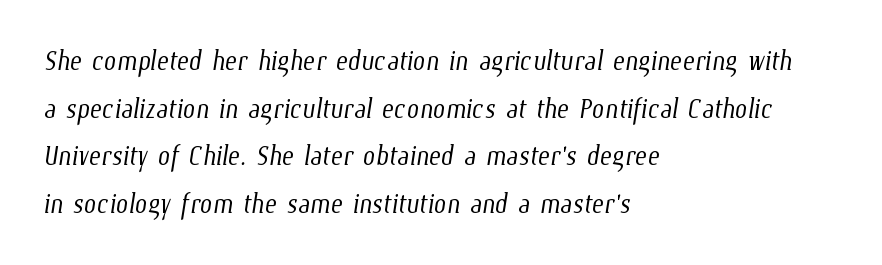
These lines stack with their left ends in a neat column. A light-to-regular cut is what we see here. Check the space under the baseline: it is left empty. The face used here is rendered with its standard letterfit. Each new line begins a customary step beneath the previous one. Each letter keeps its own natural width here, so spacing adapts to shape.
